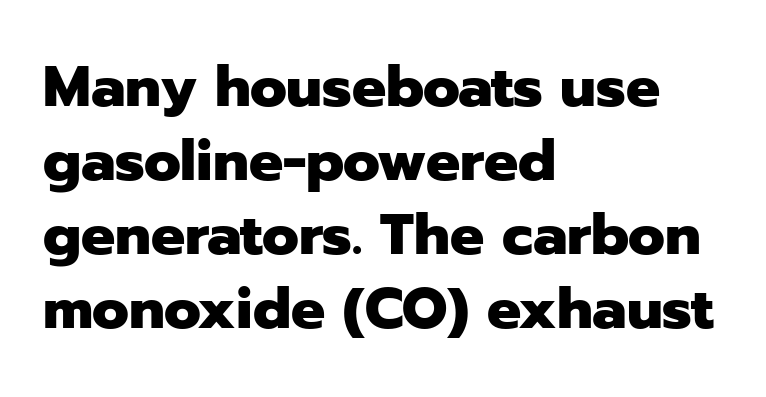
Q: Is the text bold? A: Yes.
Q: Is the text italic (slanted)? A: No, it is upright.
Q: Is the typeface a serif or a sans-serif typeface? A: Sans-serif.
Q: Is the text underlined? A: No.
Q: How is the paragraph aligned? A: Left-aligned.
Q: Is the spacing between letters normal or unusually wide? A: Normal.
Q: Is the spacing between lines tight, normal or loose? A: Normal.
Q: Width (condensed, normal, or wide)? A: Normal.
Q: Stroke contrast? A: Low.
Q: x-height? A: Medium.
Q: Monospaced? A: No.
